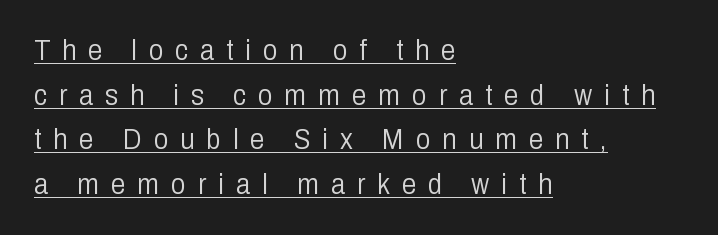
{"serif": "no", "italic": "no", "bold": "no", "weight": "light", "width": "condensed", "stroke_contrast": "low", "x_height": "medium", "monospaced": "no", "underline": "yes", "align": "left", "line_spacing": "normal", "line_spacing_ratio": 1.54, "letter_spacing": "wide", "letter_spacing_em": 0.41, "glyph_px": 29}
